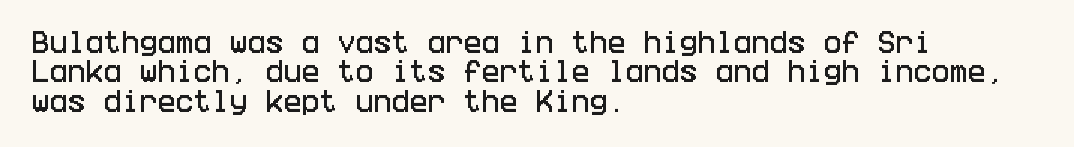
{"italic": "no", "underline": "no", "align": "left", "line_spacing_ratio": 1.22, "letter_spacing": "normal", "letter_spacing_em": 0.0, "glyph_px": 24}
